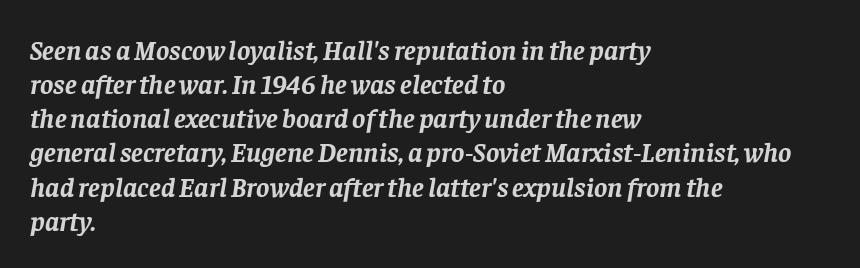
{"serif": "yes", "italic": "yes", "lean": "right", "slant_degrees": 8, "bold": "yes", "weight": "semibold", "width": "normal", "stroke_contrast": "low", "x_height": "large", "monospaced": "no", "underline": "no", "align": "left", "line_spacing_ratio": 1.22, "letter_spacing": "normal", "letter_spacing_em": 0.0, "glyph_px": 28}
